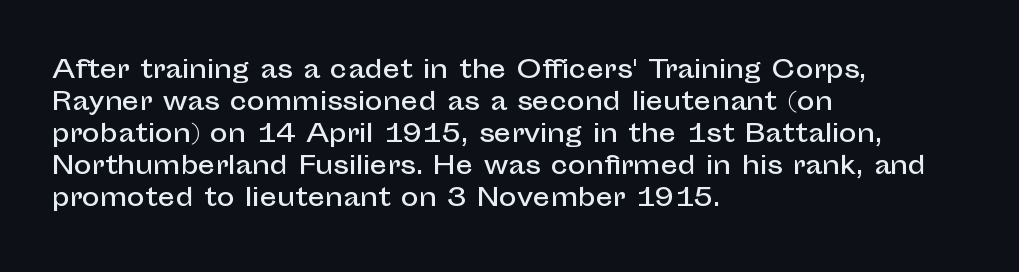
The image shows 24 px text type, upright; set left-aligned, normal line spacing (1.33x), normal letter spacing, not underlined.
